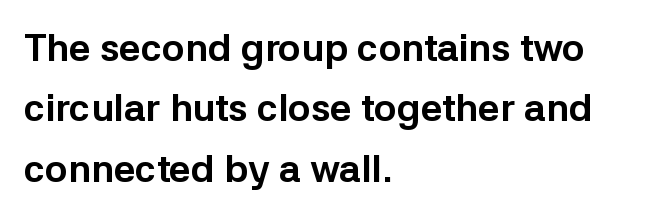
The image shows 38 px bold sans-serif type, upright; set left-aligned, normal line spacing (1.59x), normal letter spacing, not underlined; low stroke contrast and a medium x-height.
